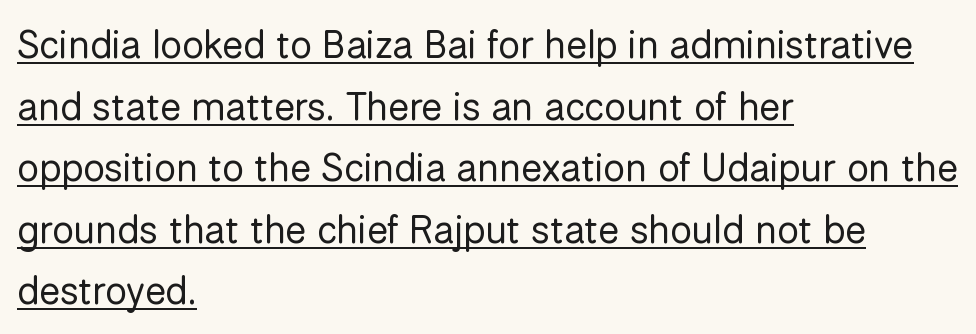
Like a heading marked for emphasis, these lines bear an underscore. Stems and bowls with no extra thickness — not bold. The setting favours the left margin, as ordinary paragraphs usually do. Inter-character spacing is left at the font's built-in metrics.
